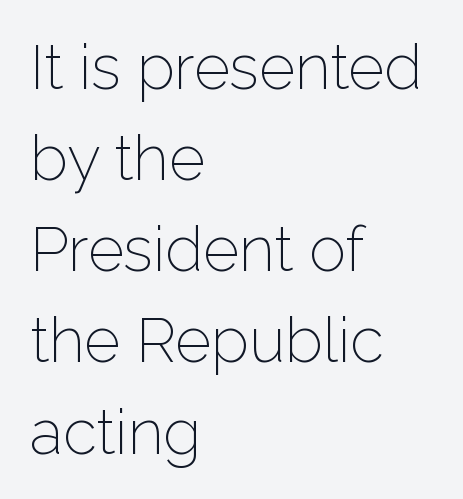
{"serif": "no", "italic": "no", "bold": "no", "weight": "light", "width": "normal", "stroke_contrast": "low", "x_height": "medium", "monospaced": "no", "underline": "no", "align": "left", "line_spacing": "normal", "line_spacing_ratio": 1.47, "letter_spacing": "normal", "letter_spacing_em": 0.0, "glyph_px": 62}
